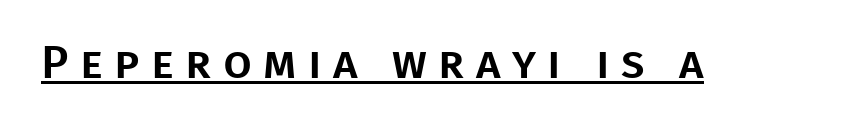
Q: Is the text italic (slanted)? A: No, it is upright.
Q: Is the typeface a serif or a sans-serif typeface? A: Sans-serif.
Q: Is the text underlined? A: Yes.
Q: Is the spacing between letters normal or unusually wide? A: Unusually wide.
Q: Width (condensed, normal, or wide)? A: Normal.
Q: Stroke contrast? A: Low.
Q: x-height? A: Large.
Q: Monospaced? A: No.
